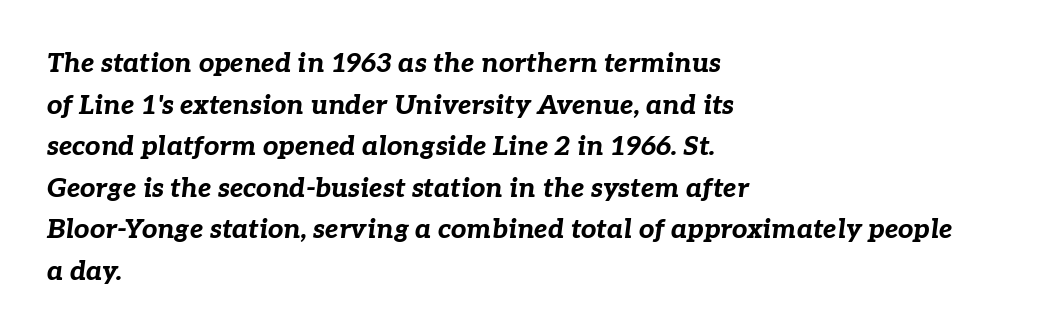
{"italic": "yes", "lean": "right", "slant_degrees": 7, "bold": "yes", "underline": "no", "align": "left", "line_spacing": "normal", "line_spacing_ratio": 1.54, "letter_spacing": "normal", "letter_spacing_em": 0.0, "glyph_px": 27}
